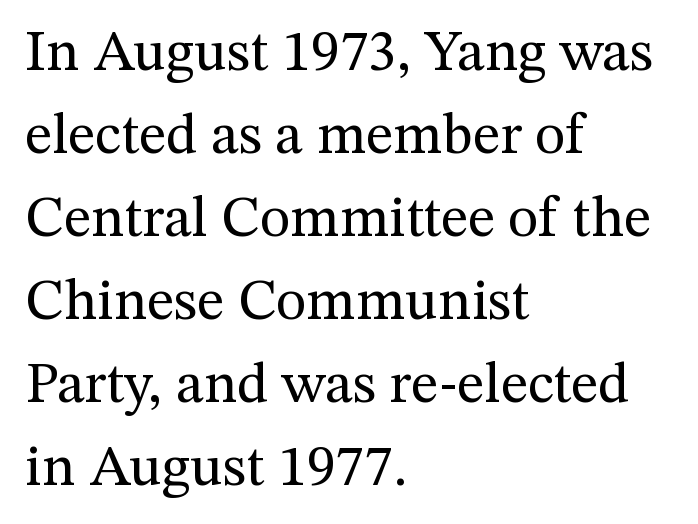
{"serif": "yes", "italic": "no", "bold": "no", "weight": "regular", "width": "normal", "stroke_contrast": "medium", "x_height": "medium", "monospaced": "no", "underline": "no", "align": "left", "line_spacing": "normal", "line_spacing_ratio": 1.43, "letter_spacing": "normal", "letter_spacing_em": 0.0, "glyph_px": 58}
